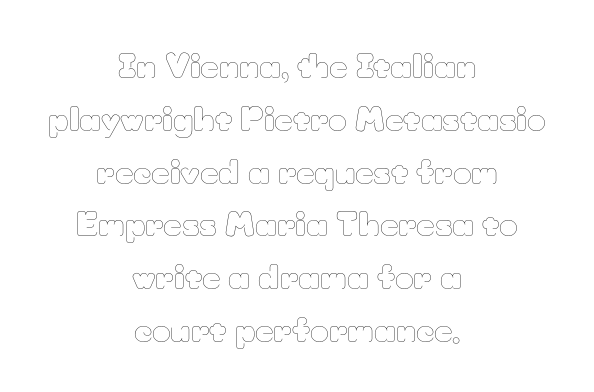
The image shows 32 px thin type, upright; set centered, normal line spacing (1.65x), normal letter spacing, not underlined; low stroke contrast and a small x-height.
